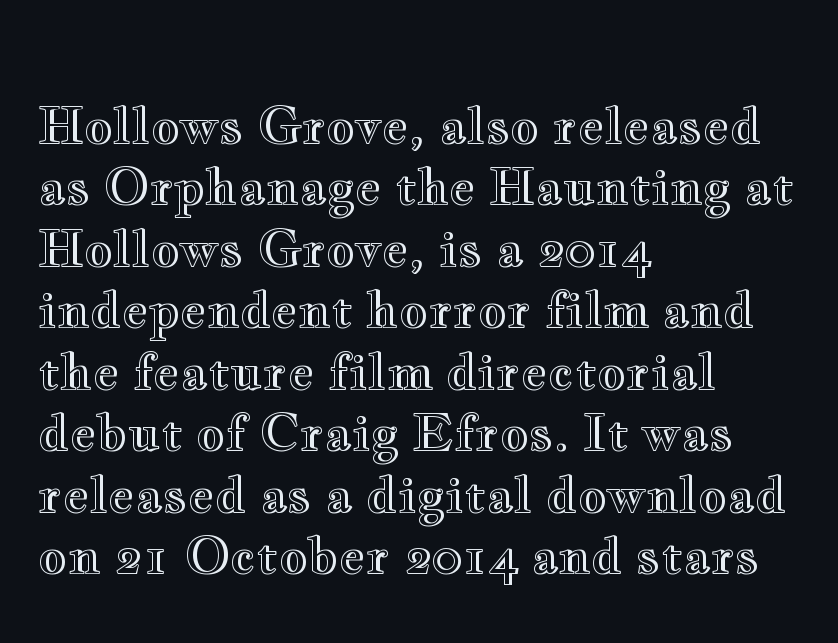
Each letter keeps its own natural width here, so spacing adapts to shape. Tracking value appears to be zero — textbook default spacing. Leftover space on each line is placed entirely after the last word. Underlining? Definitely not there. This is the regular roman posture of the typeface.
